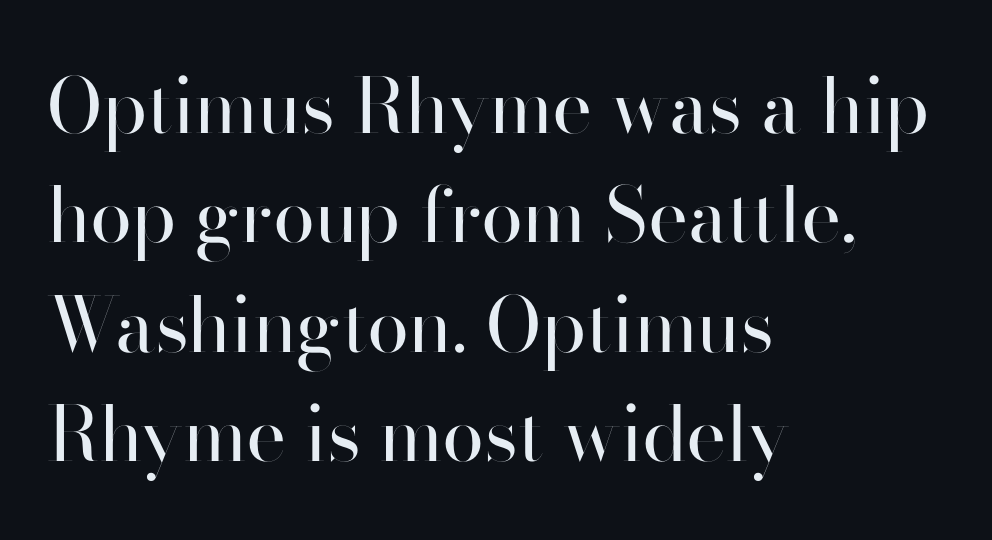
Q: Is the text bold? A: No.
Q: Is the text italic (slanted)? A: No, it is upright.
Q: Is the typeface a serif or a sans-serif typeface? A: Sans-serif.
Q: Is the text underlined? A: No.
Q: How is the paragraph aligned? A: Left-aligned.
Q: Is the spacing between letters normal or unusually wide? A: Normal.
Q: Is the spacing between lines tight, normal or loose? A: Normal.
Q: Width (condensed, normal, or wide)? A: Normal.
Q: Stroke contrast? A: High.
Q: x-height? A: Small.
Q: Monospaced? A: No.
